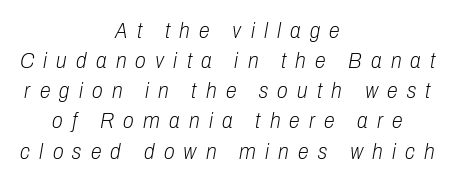
Horizontally, the lines are justified to the midpoint only. This reads as an unemphasized weight, regular at the heaviest. These lines have a slow, spaced-out rhythm from letter to letter. The passage shown leans; its letterforms are oblique. If you measured baseline to baseline, you'd find a middling distance.
